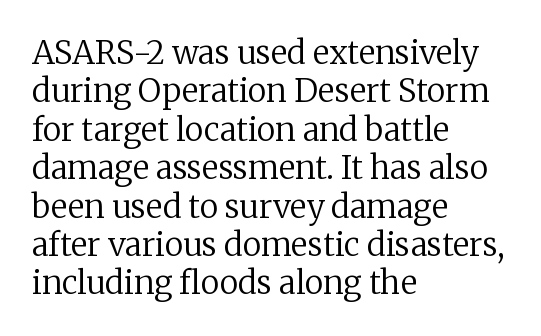
The image shows 32 px regular-weight serif type, upright; set left-aligned, line spacing 1.2x, normal letter spacing, not underlined; low stroke contrast and a medium x-height.
